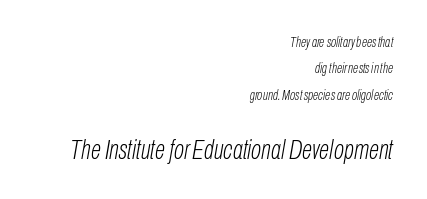
Q: Is the text bold? A: No.
Q: Is the text italic (slanted)? A: Yes, it leans right by about 10 degrees.
Q: Is the text underlined? A: No.
Q: How is the paragraph aligned? A: Right-aligned.
Q: Is the spacing between letters normal or unusually wide? A: Normal.
Q: Which block of text is set in a larger size, the first (top) or the second (bottom)? A: The second (bottom) one.
